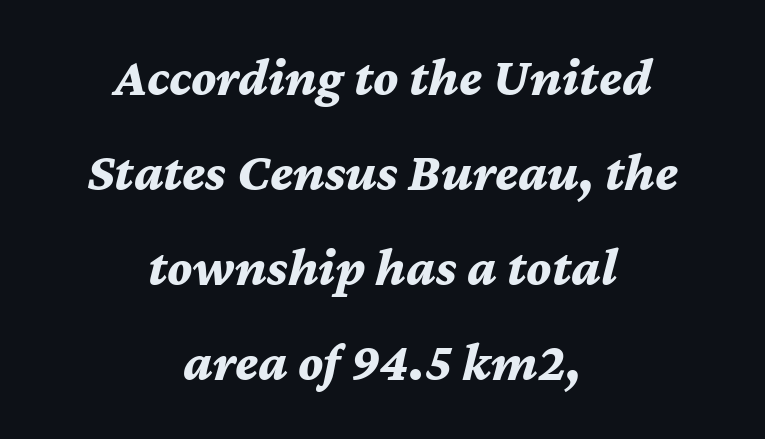
Short note: letters normally spaced. The paragraph shown floats in the horizontal middle. The letters advance in unequal steps, a hallmark of proportional type. Each glyph is drawn with heavy, bold strokes. The lettering tilts uniformly, giving the passage an italic look. This rendering features lettering with no underline.
